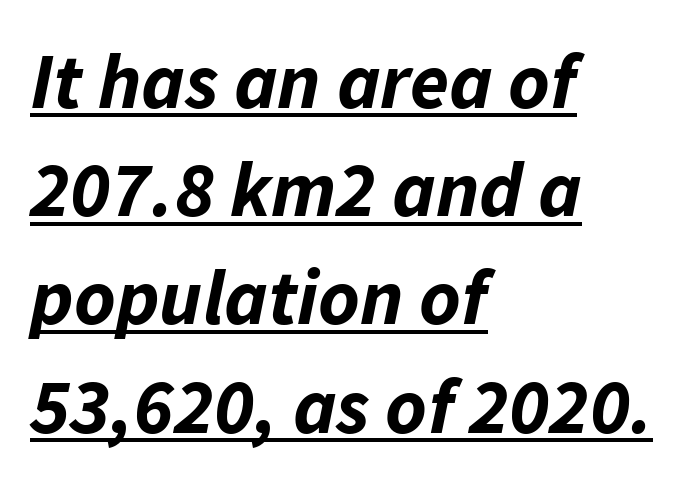
Q: Is the text bold? A: Yes.
Q: Is the text italic (slanted)? A: Yes, it leans right by about 11 degrees.
Q: Is the text underlined? A: Yes.
Q: How is the paragraph aligned? A: Left-aligned.
Q: Is the spacing between letters normal or unusually wide? A: Normal.
Q: Is the spacing between lines tight, normal or loose? A: Normal.
Q: Width (condensed, normal, or wide)? A: Normal.
Q: Stroke contrast? A: Low.
Q: x-height? A: Medium.
Q: Monospaced? A: No.
